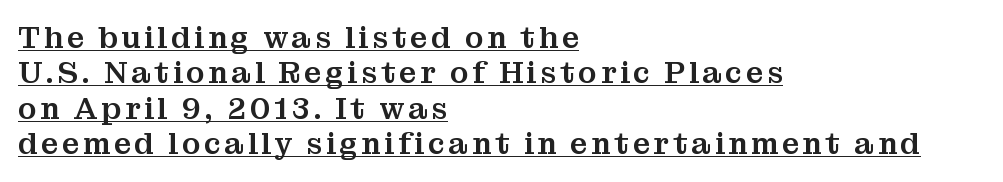
In terms of letterform style, serifs are clearly present. Does the copy run flush right? No — it runs flush left. The string is rendered with underlining switched on. Spacing verdict: proportional, widths tailored to each character.
